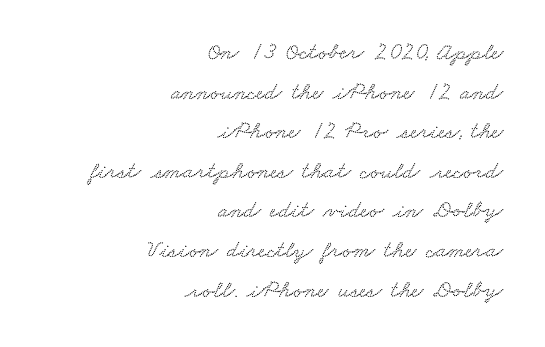
Check the space under the baseline: it is left empty. Tracking here is standard; glyphs follow each other at the usual distance. The typesetter chose a ragged-left arrangement here. The lines sit at an ordinary, default distance from one another.
